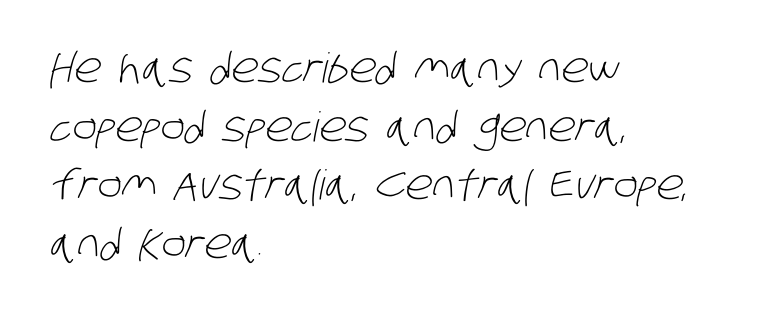
Honestly, the row spacing looks completely unremarkable. This rendering uses left alignment, leaving the right contour irregular. Is this a sans? Yes — the strokes have no serifs. Nobody drew a line under any word here. Between one letter and the next there's only the usual sliver of space.
